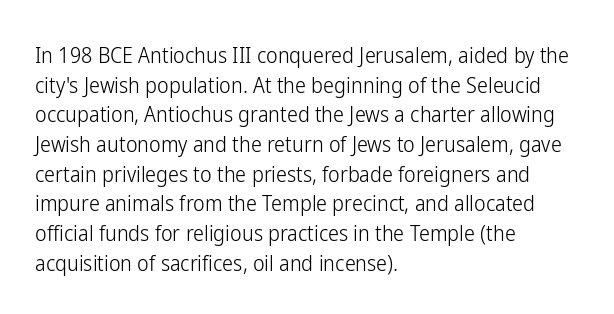
The image shows 22 px text type, upright; set left-aligned, normal line spacing (1.35x), normal letter spacing, not underlined.
